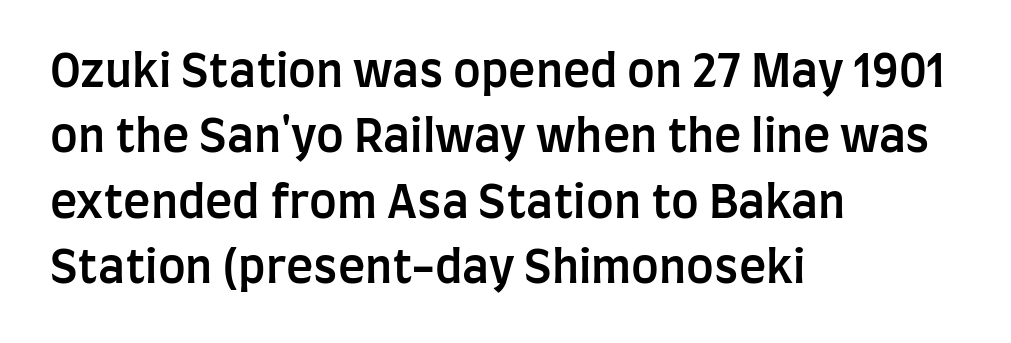
Q: Is the text bold? A: Semi-bold.
Q: Is the text italic (slanted)? A: No, it is upright.
Q: Is the typeface a serif or a sans-serif typeface? A: Sans-serif.
Q: Is the text underlined? A: No.
Q: How is the paragraph aligned? A: Left-aligned.
Q: Is the spacing between letters normal or unusually wide? A: Normal.
Q: Is the spacing between lines tight, normal or loose? A: Normal.
Q: Width (condensed, normal, or wide)? A: Condensed.
Q: Stroke contrast? A: Low.
Q: x-height? A: Large.
Q: Monospaced? A: No.
